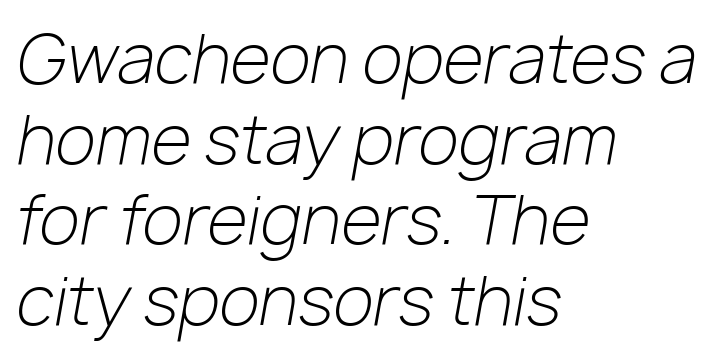
The image shows 66 px light type, italic (leaning right); set left-aligned, line spacing 1.22x, normal letter spacing, not underlined; low stroke contrast and a medium x-height.
